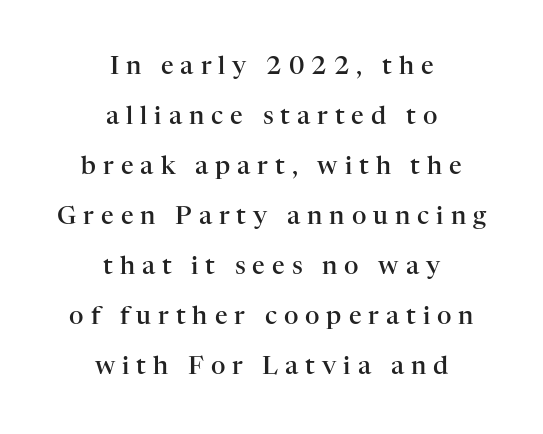
{"italic": "no", "bold": "semi", "underline": "no", "align": "center", "line_spacing": "loose", "line_spacing_ratio": 2.0, "letter_spacing": "wide", "letter_spacing_em": 0.28, "glyph_px": 25}
